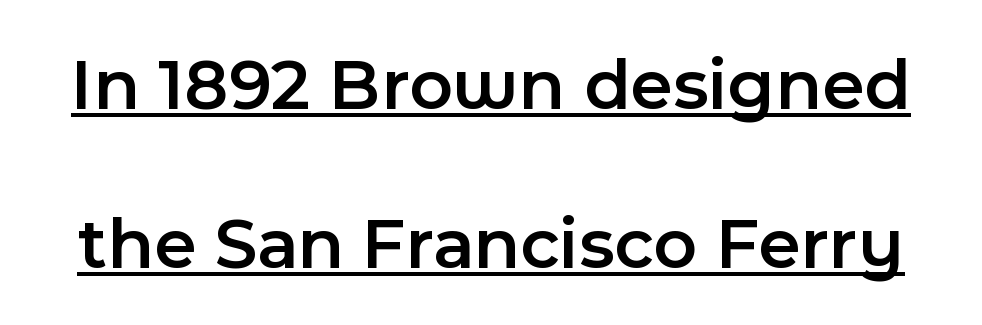
The line-height multiplier appears high, well above default. Here the glyphs are tracked normally, forming tight word shapes. These lines are rendered in a variable-pitch font. Is this a sans? Yes — the strokes have no serifs. Students, observe the line beneath the letters — that is underlining.
